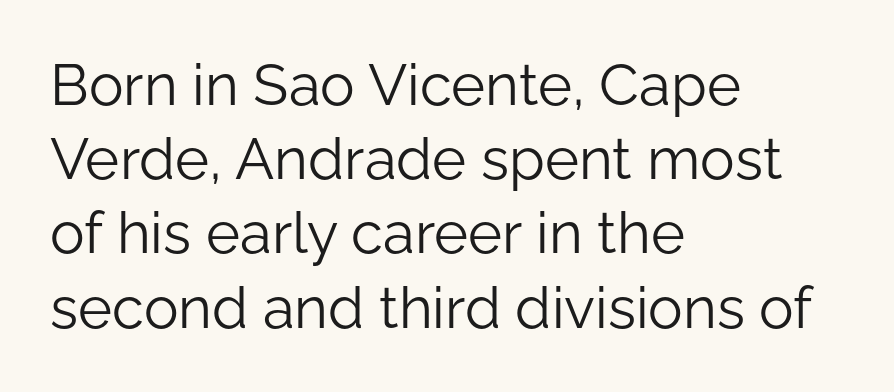
Q: Is the text bold? A: No.
Q: Is the text italic (slanted)? A: No, it is upright.
Q: Is the typeface a serif or a sans-serif typeface? A: Sans-serif.
Q: Is the text underlined? A: No.
Q: How is the paragraph aligned? A: Left-aligned.
Q: Is the spacing between letters normal or unusually wide? A: Normal.
Q: Is the spacing between lines tight, normal or loose? A: Normal.
Q: Width (condensed, normal, or wide)? A: Normal.
Q: Stroke contrast? A: Low.
Q: x-height? A: Medium.
Q: Monospaced? A: No.
